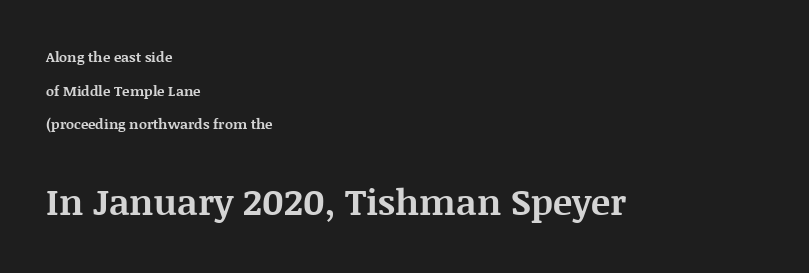
The image shows 36 px bold serif type, upright; set left-aligned, loose line spacing (2.41x), normal letter spacing, not underlined; the second (bottom) block is 2.57x larger; medium stroke contrast and a large x-height.
